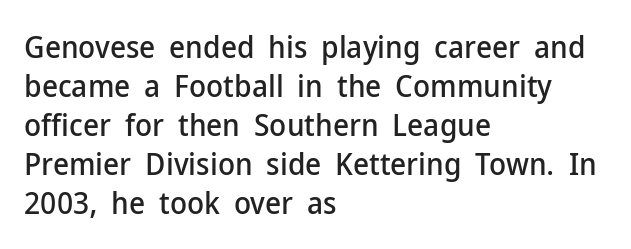
The image shows 31 px sans-serif type, upright; set left-aligned, normal line spacing (1.26x), normal letter spacing, not underlined; low stroke contrast and a medium x-height.
